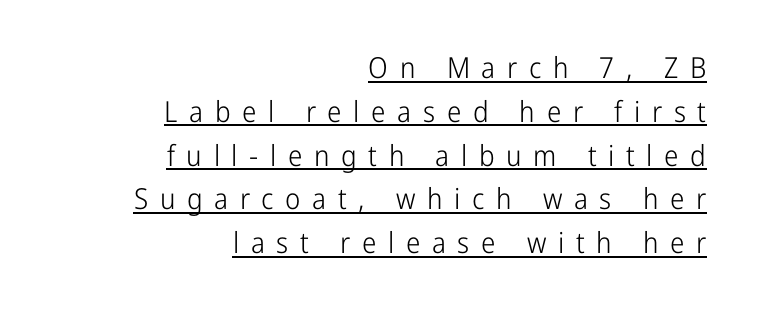
{"serif": "no", "italic": "no", "bold": "no", "weight": "light", "width": "condensed", "stroke_contrast": "low", "x_height": "medium", "monospaced": "no", "underline": "yes", "align": "right", "line_spacing": "normal", "line_spacing_ratio": 1.51, "letter_spacing": "wide", "letter_spacing_em": 0.4, "glyph_px": 29}
